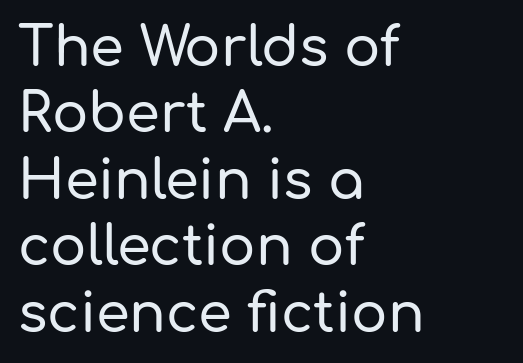
Q: Is the text italic (slanted)? A: No, it is upright.
Q: Is the typeface a serif or a sans-serif typeface? A: Sans-serif.
Q: Is the text underlined? A: No.
Q: How is the paragraph aligned? A: Left-aligned.
Q: Is the spacing between letters normal or unusually wide? A: Normal.
Q: Width (condensed, normal, or wide)? A: Normal.
Q: Stroke contrast? A: Low.
Q: x-height? A: Medium.
Q: Monospaced? A: No.
